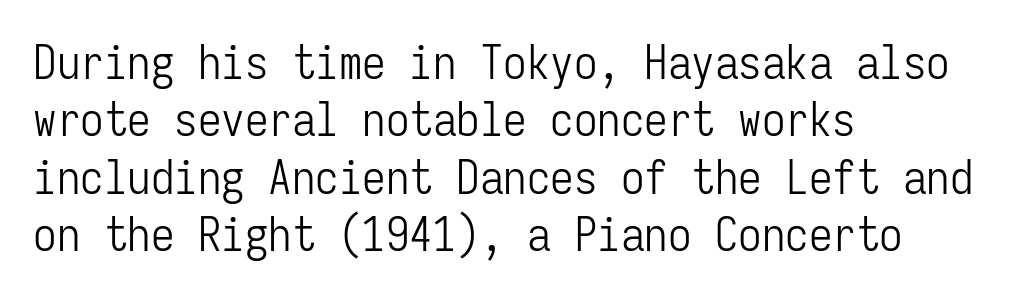
Typeset ragged right — the left edge is the straight one. Type without underlining. Vertical stems look standard width or narrower in stroke. Each letter, wide or thin by design, is forced into the same width here. These lines keep a tight, regular rhythm from letter to letter. Characters remain perfectly vertical along every line.
